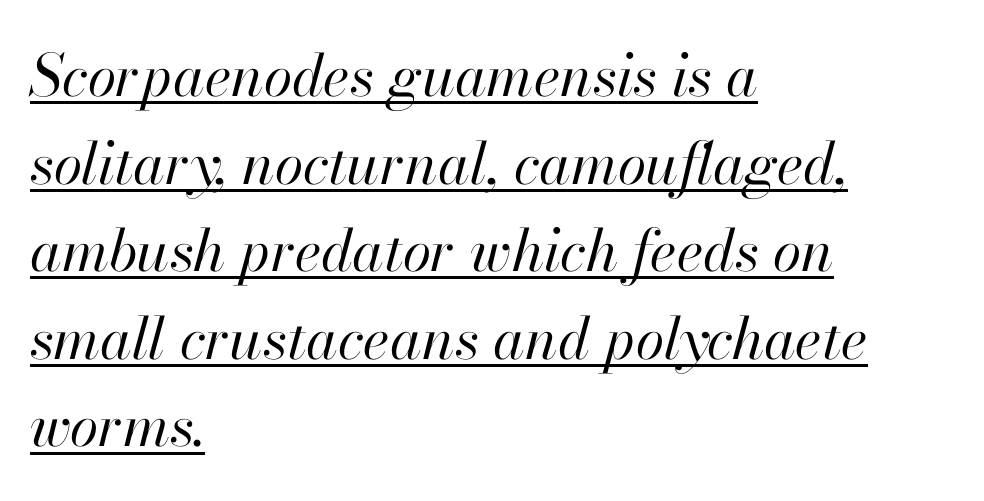
The image shows 58 px regular-weight type, italic (leaning right); set left-aligned, normal line spacing (1.51x), normal letter spacing, underlined; high stroke contrast and a small x-height.
